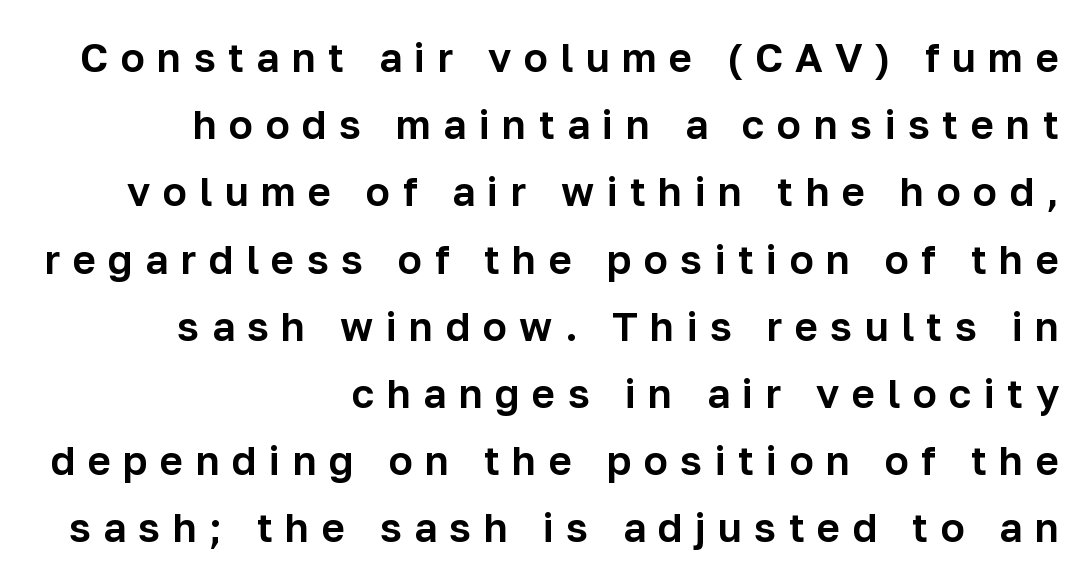
The image shows 40 px sans-serif type, upright; set right-aligned, normal line spacing (1.68x), unusually wide letter spacing (+0.31 em), not underlined; low stroke contrast and a medium x-height.
